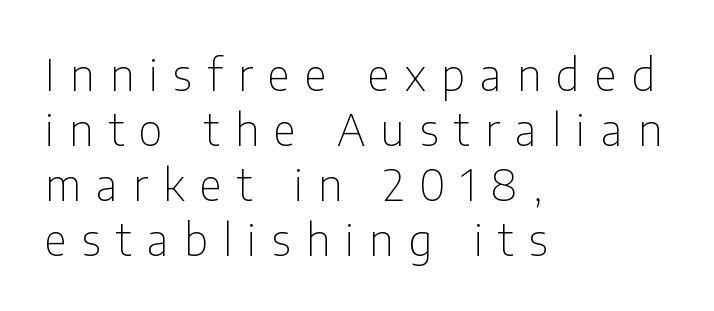
Regarding serifs, this sample does without them. The space beneath each line is pristine and unruled. The rendering inserts visible extra space after every character. Do the letters lean? They stand straight.
